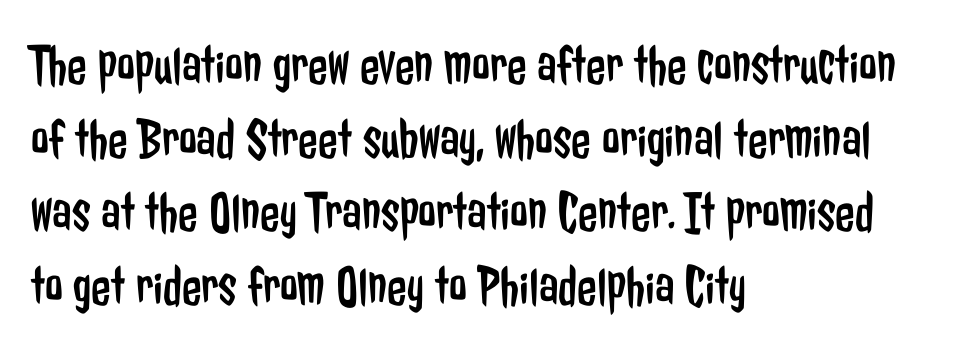
Check under the words: just untouched page. The font is comparable to plain body text, perhaps lighter. Casual observation: everything's shoved over to the left. No italicization has been applied; the sample stays upright. The typeface chosen for these lines omits serifs.
